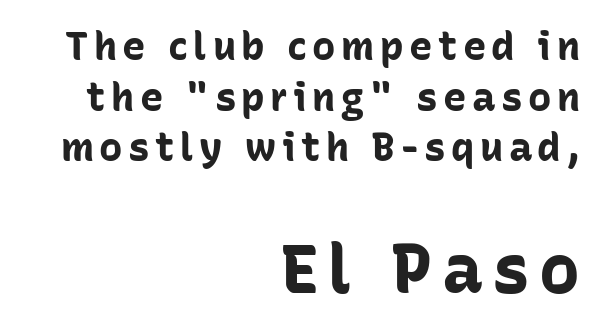
You get the small type first, then a jump to larger type. Classification — sans serif. Vertical strokes here are truly vertical. The lines are quadded right. Heavy, bold letterforms. Just letters on the line, the space beneath them empty.
